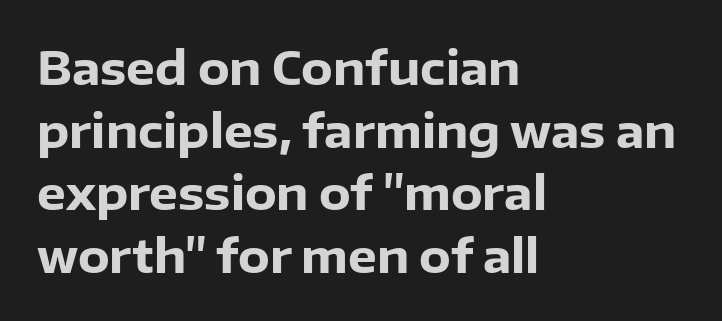
Q: Is the text bold? A: Yes.
Q: Is the text italic (slanted)? A: No, it is upright.
Q: Is the typeface a serif or a sans-serif typeface? A: Sans-serif.
Q: Is the text underlined? A: No.
Q: How is the paragraph aligned? A: Left-aligned.
Q: Is the spacing between letters normal or unusually wide? A: Normal.
Q: Is the spacing between lines tight, normal or loose? A: Normal.
Q: Width (condensed, normal, or wide)? A: Normal.
Q: Stroke contrast? A: Low.
Q: x-height? A: Medium.
Q: Monospaced? A: No.
